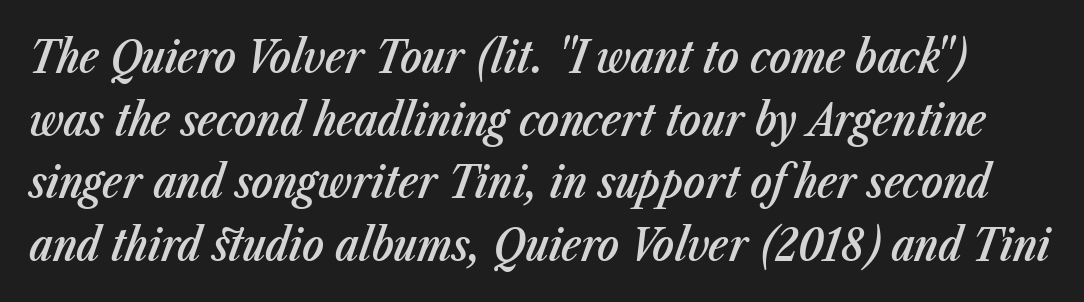
Q: Is the text bold? A: Semi-bold.
Q: Is the text italic (slanted)? A: Yes, it leans right by about 23 degrees.
Q: Is the text underlined? A: No.
Q: Is the spacing between letters normal or unusually wide? A: Normal.
Q: Is the spacing between lines tight, normal or loose? A: Normal.
Q: Width (condensed, normal, or wide)? A: Condensed.
Q: Stroke contrast? A: Low.
Q: x-height? A: Medium.
Q: Monospaced? A: No.
